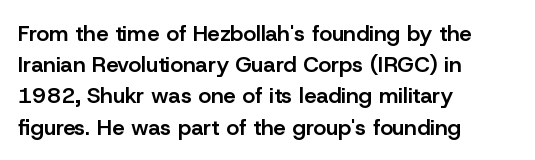
The image shows 22 px text type, upright; set left-aligned, normal line spacing (1.42x), normal letter spacing, not underlined.
